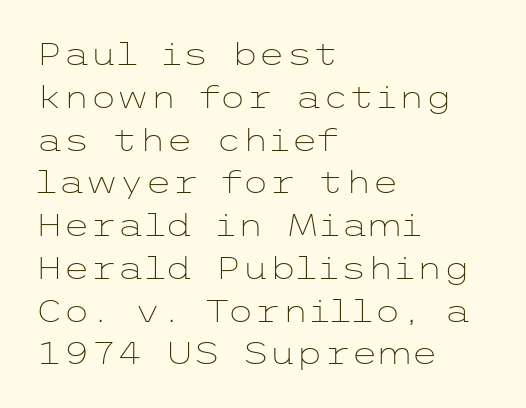
The image shows 31 px light, wide sans-serif type, upright; set left-aligned, normal line spacing (1.38x), normal letter spacing, not underlined; low stroke contrast and a medium x-height.
